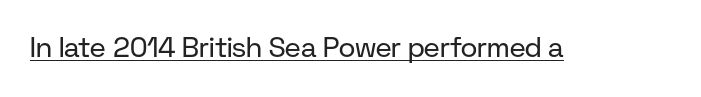
The image shows 28 px regular-weight sans-serif type, upright; set normal letter spacing, underlined; low stroke contrast and a medium x-height.
